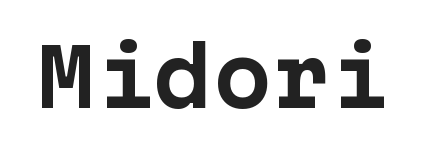
The image shows 78 px bold sans-serif type, upright, monospaced; set normal letter spacing, not underlined; low stroke contrast and a medium x-height.
